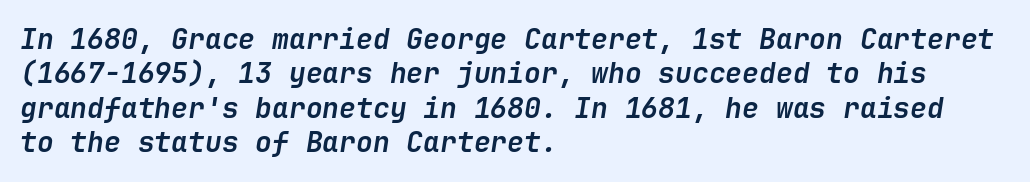
The image shows 28 px semibold type, italic (leaning right); set left-aligned, line spacing 1.23x, normal letter spacing, not underlined; low stroke contrast and a medium x-height.
